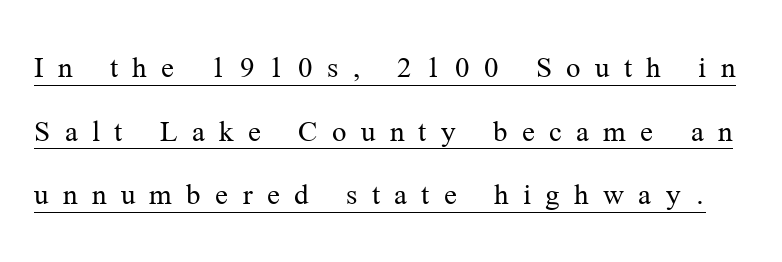
{"serif": "yes", "italic": "no", "bold": "no", "weight": "regular", "width": "normal", "stroke_contrast": "medium", "x_height": "medium", "monospaced": "no", "underline": "yes", "line_spacing": "loose", "line_spacing_ratio": 1.99, "letter_spacing": "wide", "letter_spacing_em": 0.45, "glyph_px": 32}
